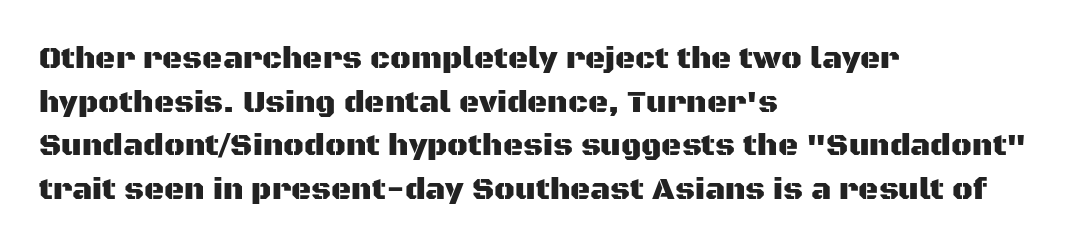
The image shows 31 px sans-serif type, upright; set left-aligned, normal line spacing (1.41x), normal letter spacing, not underlined; medium stroke contrast and a large x-height.
